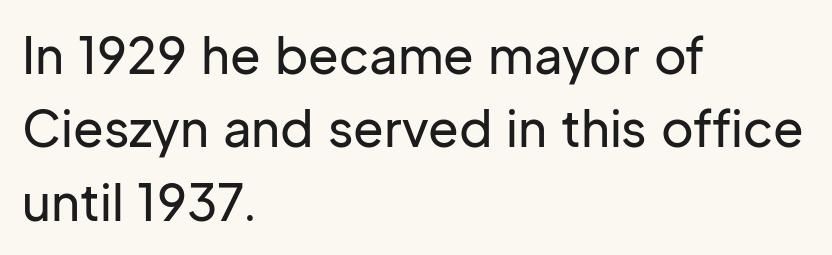
Q: Is the text italic (slanted)? A: No, it is upright.
Q: Is the typeface a serif or a sans-serif typeface? A: Sans-serif.
Q: Is the text underlined? A: No.
Q: How is the paragraph aligned? A: Left-aligned.
Q: Is the spacing between letters normal or unusually wide? A: Normal.
Q: Is the spacing between lines tight, normal or loose? A: Normal.
Q: Width (condensed, normal, or wide)? A: Normal.
Q: Stroke contrast? A: Low.
Q: x-height? A: Medium.
Q: Monospaced? A: No.
